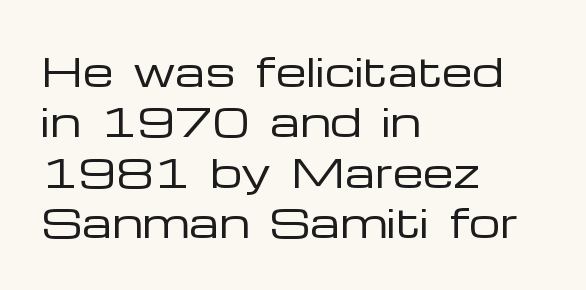
Letterform terminals end flat and unadorned throughout the passage. Characters follow at the spacing the type designer built in. Each row of text sits above clean, open space. Where is the straight margin? On the left.
